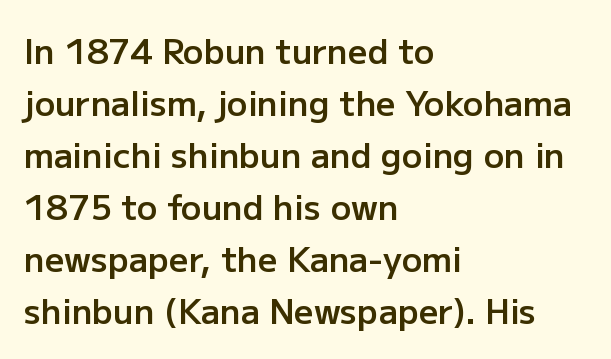
Q: Is the text bold? A: Semi-bold.
Q: Is the text italic (slanted)? A: No, it is upright.
Q: Is the typeface a serif or a sans-serif typeface? A: Sans-serif.
Q: Is the text underlined? A: No.
Q: How is the paragraph aligned? A: Left-aligned.
Q: Is the spacing between letters normal or unusually wide? A: Normal.
Q: Is the spacing between lines tight, normal or loose? A: Normal.
Q: Width (condensed, normal, or wide)? A: Normal.
Q: Stroke contrast? A: Low.
Q: x-height? A: Medium.
Q: Monospaced? A: No.
